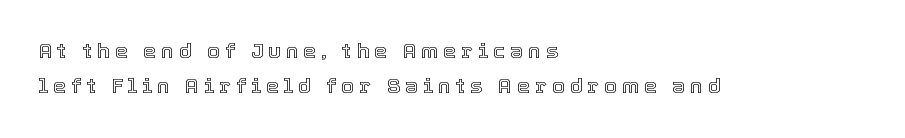
The string is rendered with underlining switched off. The paragraph shown leans on its left margin. The gaps between neighbouring characters are conspicuously large. The leading is moderate, giving the passage an even texture.
